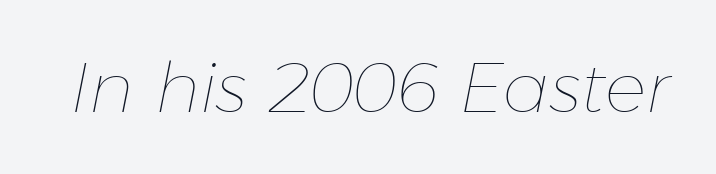
Q: Is the text bold? A: No.
Q: Is the text italic (slanted)? A: Yes, it leans right by about 11 degrees.
Q: Is the text underlined? A: No.
Q: Is the spacing between letters normal or unusually wide? A: Normal.
Q: Width (condensed, normal, or wide)? A: Normal.
Q: Stroke contrast? A: Low.
Q: x-height? A: Medium.
Q: Monospaced? A: No.
